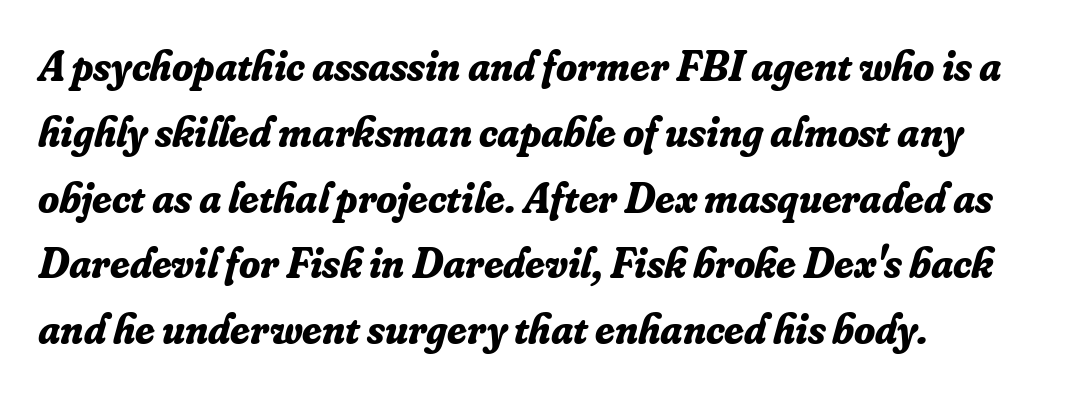
{"serif": "yes", "italic": "yes", "lean": "right", "slant_degrees": 16, "bold": "yes", "weight": "bold", "width": "normal", "stroke_contrast": "low", "x_height": "small", "monospaced": "no", "underline": "no", "align": "left", "line_spacing": "normal", "line_spacing_ratio": 1.53, "letter_spacing": "normal", "letter_spacing_em": 0.0, "glyph_px": 43}
